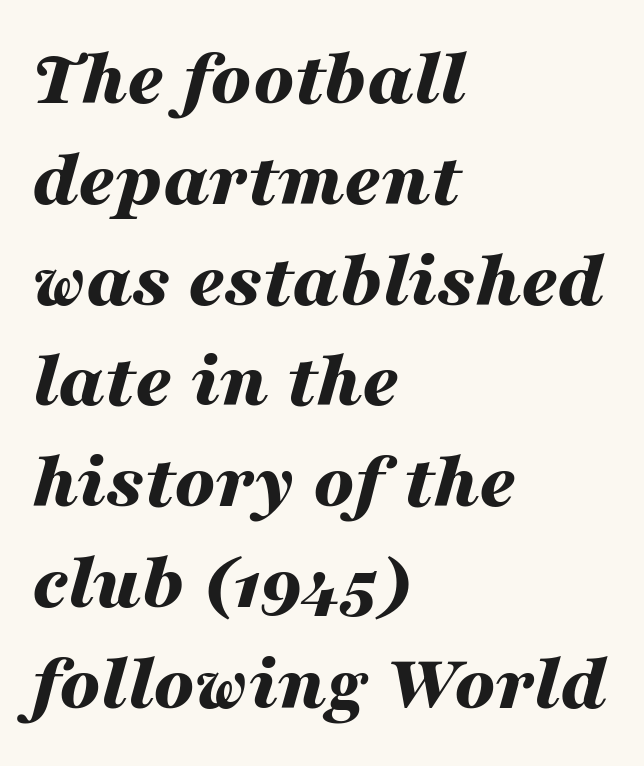
{"italic": "yes", "lean": "right", "slant_degrees": 16, "bold": "yes", "weight": "bold", "width": "wide", "stroke_contrast": "medium", "x_height": "medium", "monospaced": "no", "underline": "no", "align": "left", "line_spacing": "normal", "line_spacing_ratio": 1.26, "letter_spacing": "normal", "letter_spacing_em": 0.0, "glyph_px": 80}
